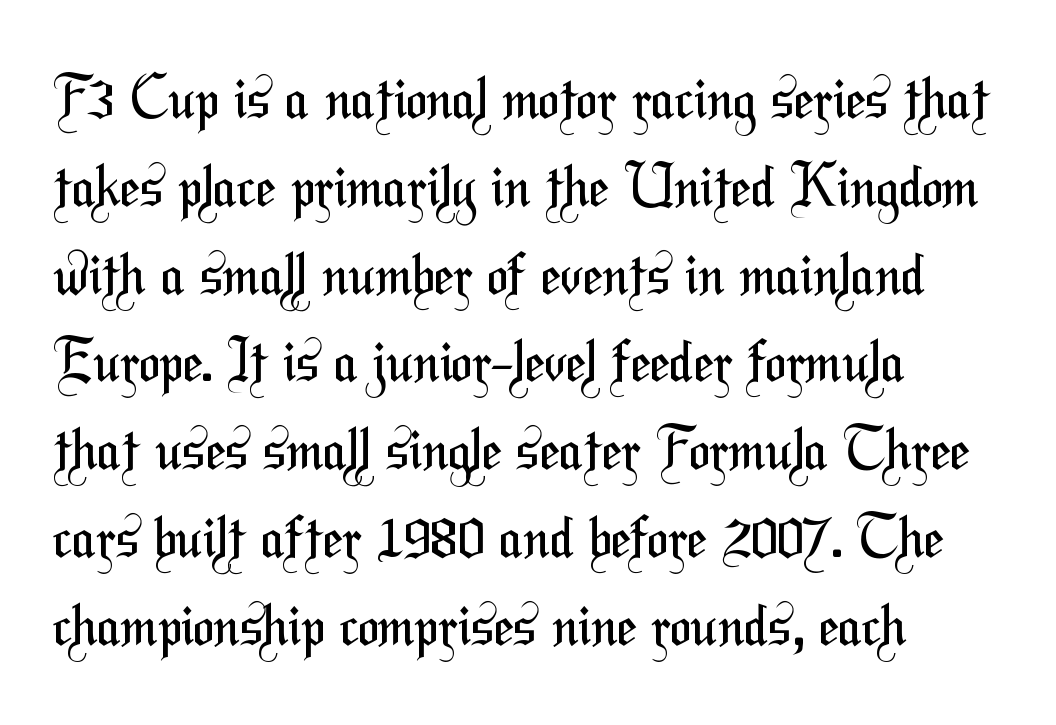
Alignment: flush left. Tracking value appears to be zero — textbook default spacing. Each row of text sits above clean, open space. The letters advance in unequal steps, a hallmark of proportional type.
